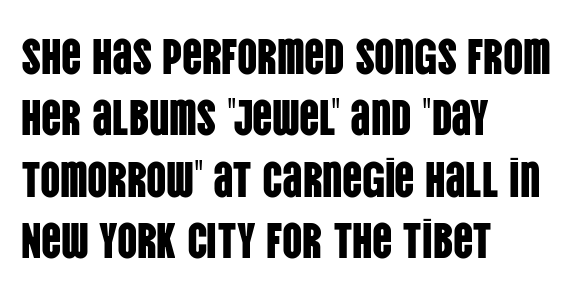
The image shows 50 px condensed sans-serif type, upright; set left-aligned, line spacing 1.23x, normal letter spacing, not underlined; low stroke contrast and a large x-height.
